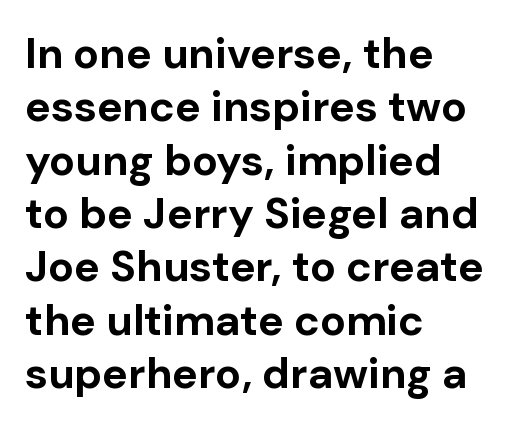
The image shows 43 px bold sans-serif type, upright; set left-aligned, line spacing 1.24x, normal letter spacing, not underlined; low stroke contrast and a medium x-height.
